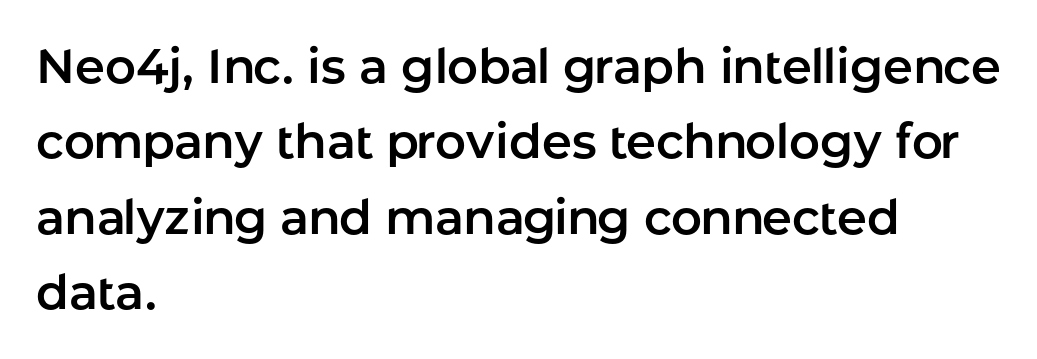
You can tell from the bare stems that sans-serif type was used. Caption: standard tracking, unaltered. A roman cut, with each character standing at attention. Interline gaps are of average width in this sample. A typesetter would call this proportional, since set widths differ per character.
